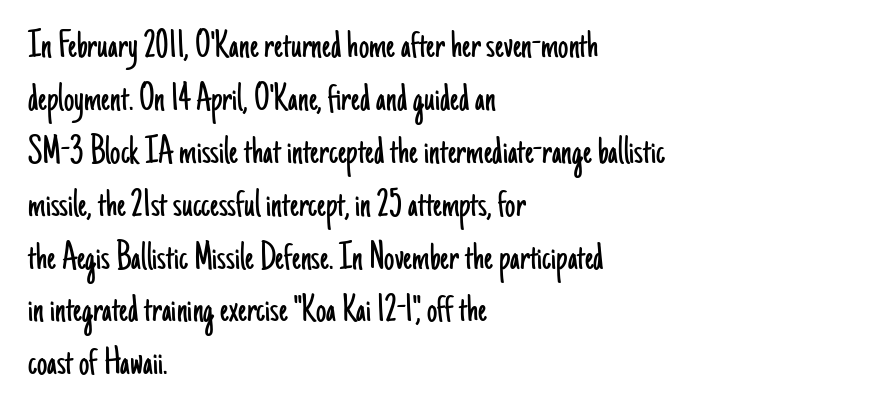
The image shows 41 px light, condensed sans-serif type, upright; set left-aligned, normal line spacing (1.29x), normal letter spacing, not underlined; low stroke contrast and a small x-height.
